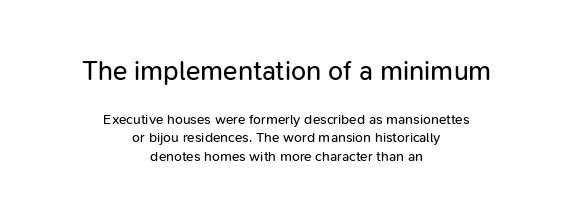
Q: Is the text bold? A: No.
Q: Is the text italic (slanted)? A: No, it is upright.
Q: Is the text underlined? A: No.
Q: How is the paragraph aligned? A: Centered.
Q: Is the spacing between letters normal or unusually wide? A: Normal.
Q: Is the spacing between lines tight, normal or loose? A: Normal.
Q: Which block of text is set in a larger size, the first (top) or the second (bottom)? A: The first (top) one.
